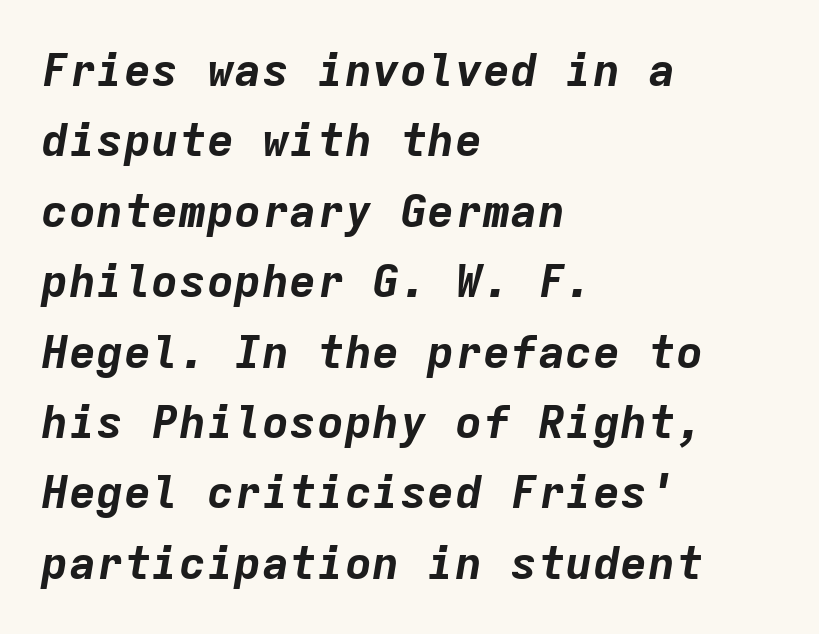
Q: Is the text bold? A: Yes.
Q: Is the text italic (slanted)? A: Yes, it leans right by about 9 degrees.
Q: Is the text underlined? A: No.
Q: How is the paragraph aligned? A: Left-aligned.
Q: Is the spacing between letters normal or unusually wide? A: Normal.
Q: Is the spacing between lines tight, normal or loose? A: Normal.
Q: Width (condensed, normal, or wide)? A: Normal.
Q: Stroke contrast? A: Low.
Q: x-height? A: Medium.
Q: Monospaced? A: Yes.
